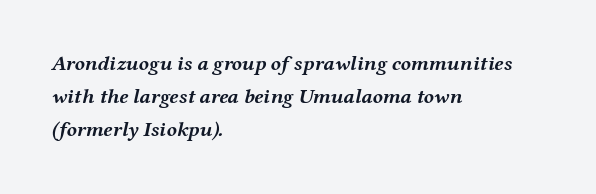
{"italic": "yes", "lean": "right", "slant_degrees": 12, "bold": "yes", "underline": "no", "align": "left", "line_spacing": "normal", "line_spacing_ratio": 1.58, "letter_spacing": "normal", "letter_spacing_em": 0.0, "glyph_px": 21}
